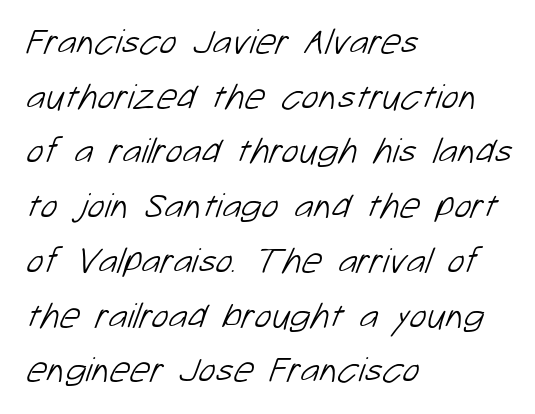
The image shows 36 px light sans-serif type; set left-aligned, normal line spacing (1.52x), normal letter spacing, not underlined; low stroke contrast and a medium x-height.
